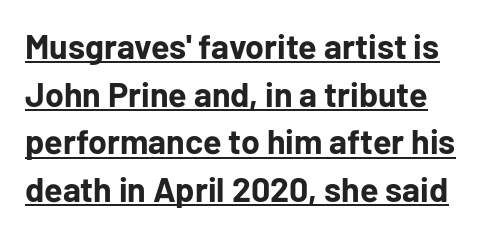
{"serif": "no", "italic": "no", "bold": "yes", "weight": "bold", "width": "normal", "stroke_contrast": "low", "x_height": "medium", "monospaced": "no", "underline": "yes", "line_spacing": "normal", "line_spacing_ratio": 1.4, "letter_spacing": "normal", "letter_spacing_em": 0.0, "glyph_px": 34}
